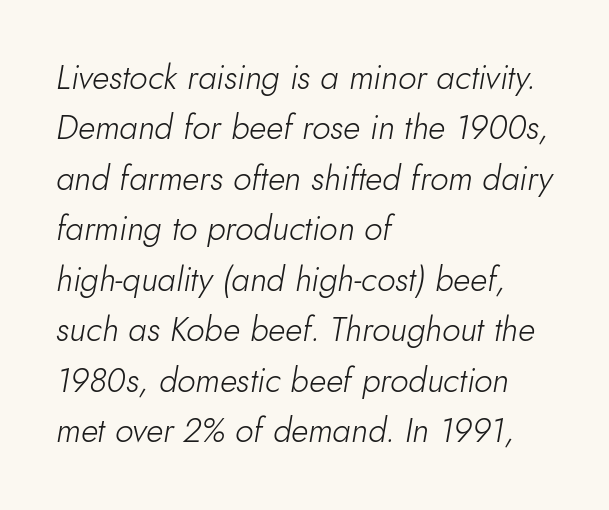
Q: Is the text bold? A: No.
Q: Is the text italic (slanted)? A: Yes, it leans right by about 10 degrees.
Q: Is the text underlined? A: No.
Q: How is the paragraph aligned? A: Left-aligned.
Q: Is the spacing between letters normal or unusually wide? A: Normal.
Q: Is the spacing between lines tight, normal or loose? A: Normal.
Q: Width (condensed, normal, or wide)? A: Normal.
Q: Stroke contrast? A: Low.
Q: x-height? A: Small.
Q: Monospaced? A: No.
